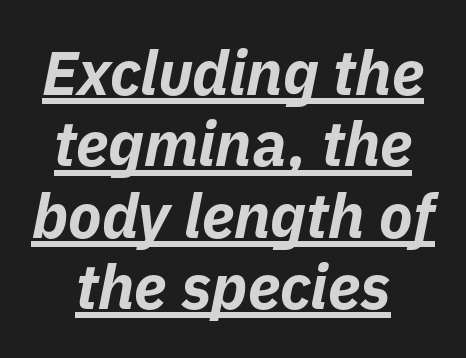
This sample trades vertical openness for compactness between lines. The rendering uses natural spacing where letterforms have individual widths. There is no visible air inserted between adjacent glyphs. The sample's only ornament is a line tracing under the words. The glyphs look as if they've been sheared to an angle.
